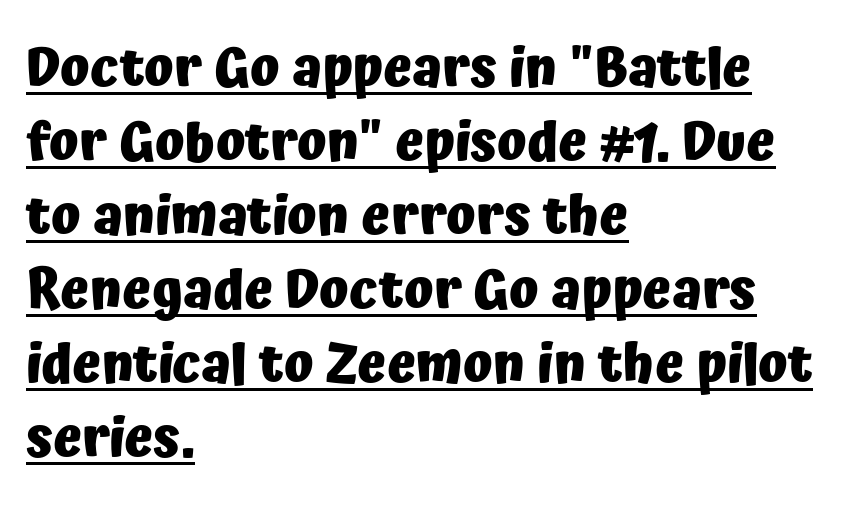
Posture: vertical. Inter-character spacing is left at the font's built-in metrics. Strokes here are thick enough to call this a true bold. The paragraph shown leans on its left margin. Stroke terminals: plain, sans-serif. Evenly set lines give the paragraph a standard silhouette.
